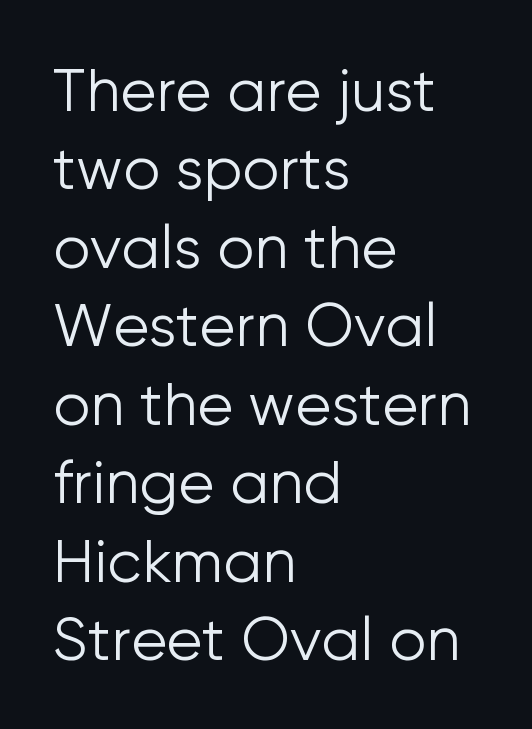
The image shows 59 px light sans-serif type, upright; set left-aligned, normal line spacing (1.33x), normal letter spacing, not underlined; low stroke contrast and a medium x-height.
